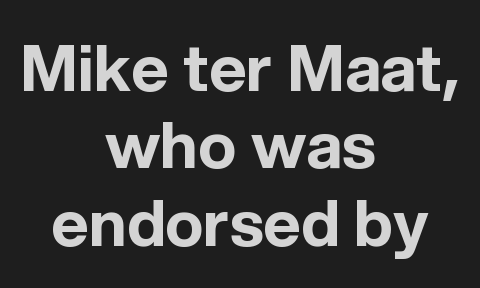
The letters advance in unequal steps, a hallmark of proportional type. I'd call this a sans setting — the letters go barefoot. When letters stand straight like this, we call the style roman or upright. Alignment: centered. Pretty heavy lettering here — definitely bold. The foot of each line stays bare and open.
